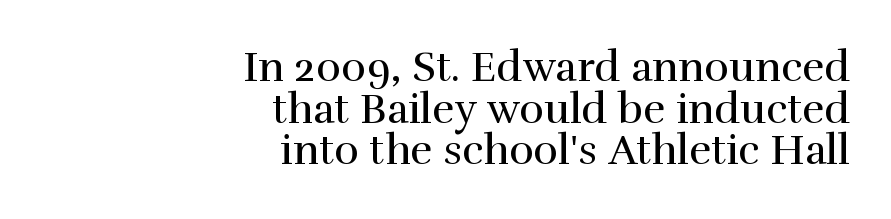
Q: Is the text bold? A: No.
Q: Is the text italic (slanted)? A: No, it is upright.
Q: Is the typeface a serif or a sans-serif typeface? A: Serif.
Q: Is the text underlined? A: No.
Q: How is the paragraph aligned? A: Right-aligned.
Q: Is the spacing between letters normal or unusually wide? A: Normal.
Q: Is the spacing between lines tight, normal or loose? A: Tight.
Q: Width (condensed, normal, or wide)? A: Normal.
Q: Stroke contrast? A: High.
Q: x-height? A: Medium.
Q: Monospaced? A: No.
